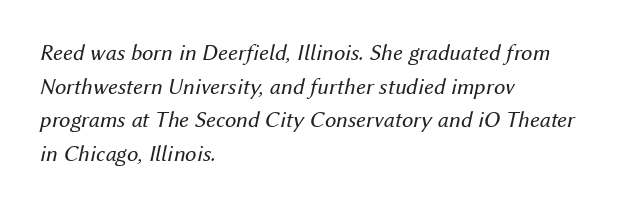
The image shows 23 px text type, italic (leaning right); set left-aligned, normal line spacing (1.46x), normal letter spacing, not underlined.
